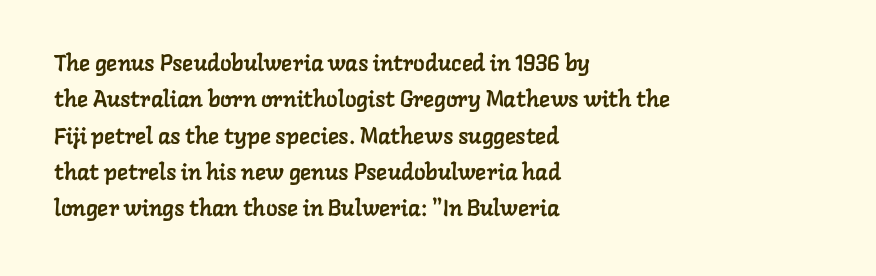
{"underline": "no", "align": "left", "line_spacing": "normal", "line_spacing_ratio": 1.58, "letter_spacing": "normal", "letter_spacing_em": 0.0, "glyph_px": 23}
